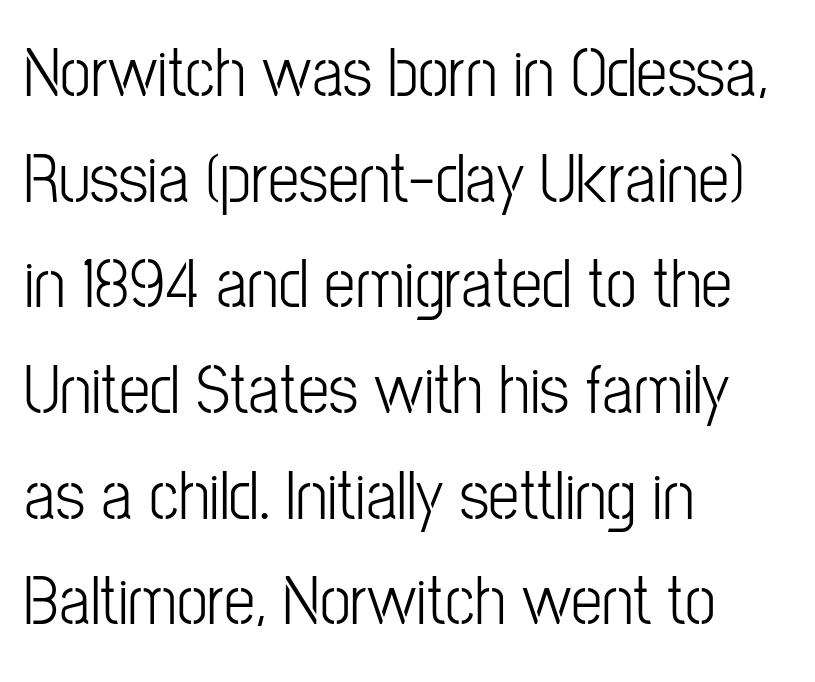
Q: Is the text bold? A: No.
Q: Is the text italic (slanted)? A: No, it is upright.
Q: Is the typeface a serif or a sans-serif typeface? A: Sans-serif.
Q: Is the text underlined? A: No.
Q: How is the paragraph aligned? A: Left-aligned.
Q: Is the spacing between letters normal or unusually wide? A: Normal.
Q: Is the spacing between lines tight, normal or loose? A: Normal.
Q: Width (condensed, normal, or wide)? A: Condensed.
Q: Stroke contrast? A: Low.
Q: x-height? A: Medium.
Q: Monospaced? A: No.
